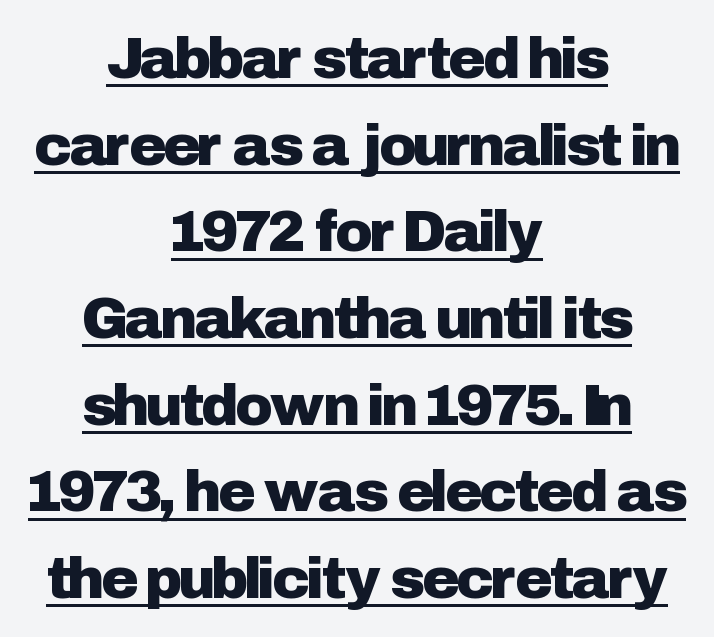
Q: Is the text italic (slanted)? A: No, it is upright.
Q: Is the typeface a serif or a sans-serif typeface? A: Sans-serif.
Q: Is the text underlined? A: Yes.
Q: How is the paragraph aligned? A: Centered.
Q: Is the spacing between letters normal or unusually wide? A: Normal.
Q: Is the spacing between lines tight, normal or loose? A: Normal.
Q: Width (condensed, normal, or wide)? A: Normal.
Q: Stroke contrast? A: Low.
Q: x-height? A: Medium.
Q: Monospaced? A: No.
